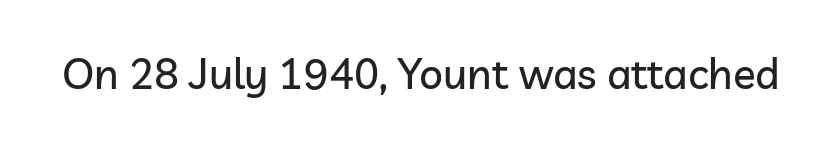
Is there any slant? The stems are plumb. Default kerning and tracking; the words read as compact shapes. Think of a printed novel: that variable character pitch is what you see here. You can tell from the bare stems that sans-serif type was used. Descenders are the only things crossing below the line.
